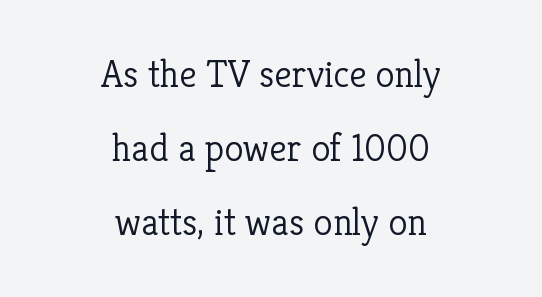
The image shows 39 px light serif type, upright; set centered, loose line spacing (1.9x), normal letter spacing, not underlined; low stroke contrast and a medium x-height.
